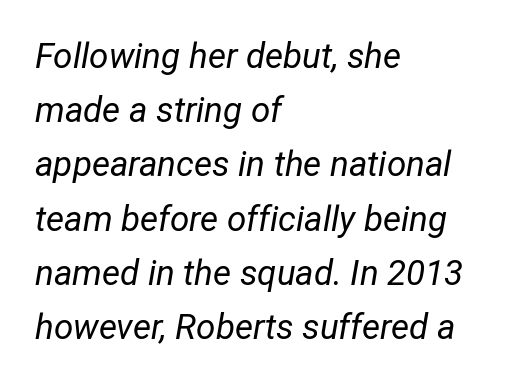
Do the characters align in a grid? No, the font is proportional. Where is the straight margin? On the left. When letters slant like this, we call the style italic. The line texture is even and compact thanks to regular tracking. Nothing heavy about these letters — not bold at all.
